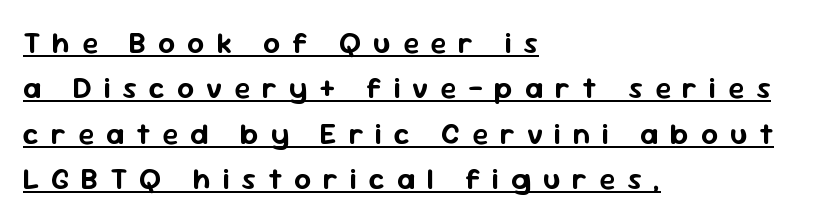
Underlining? Definitely there. A typesetter would label this face a sans. Do the letters lean? They stand straight. Summary of vertical rhythm: regular, with standard interline spacing. Note the varied advance widths — an 'i' is clearly narrower than an 'm'. The paragraph shown leans on its left margin.
